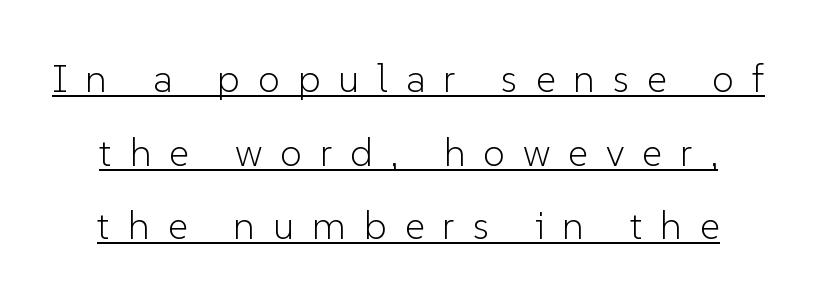
Q: Is the text bold? A: No.
Q: Is the text italic (slanted)? A: No, it is upright.
Q: Is the typeface a serif or a sans-serif typeface? A: Sans-serif.
Q: Is the text underlined? A: Yes.
Q: Is the spacing between letters normal or unusually wide? A: Unusually wide.
Q: Width (condensed, normal, or wide)? A: Normal.
Q: Stroke contrast? A: Low.
Q: x-height? A: Medium.
Q: Monospaced? A: No.
